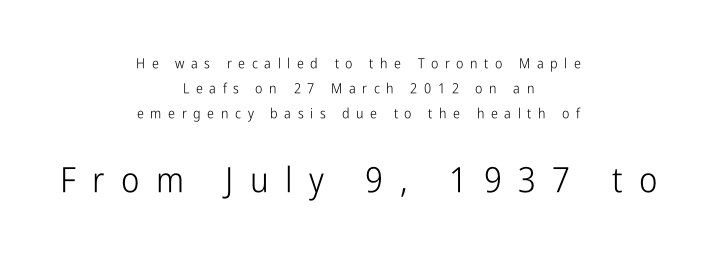
The image shows 35 px light, condensed sans-serif type, upright; set centered, line spacing 1.77x, unusually wide letter spacing (+0.47 em), not underlined; the second (bottom) block is 2.5x larger; low stroke contrast and a medium x-height.
